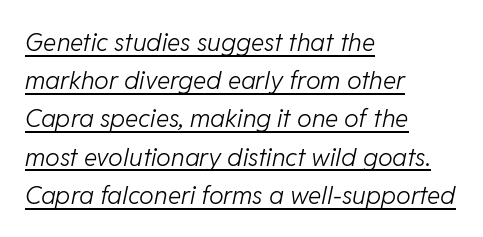
The image shows 25 px text type, italic (leaning right); set left-aligned, normal line spacing (1.53x), normal letter spacing, underlined.
